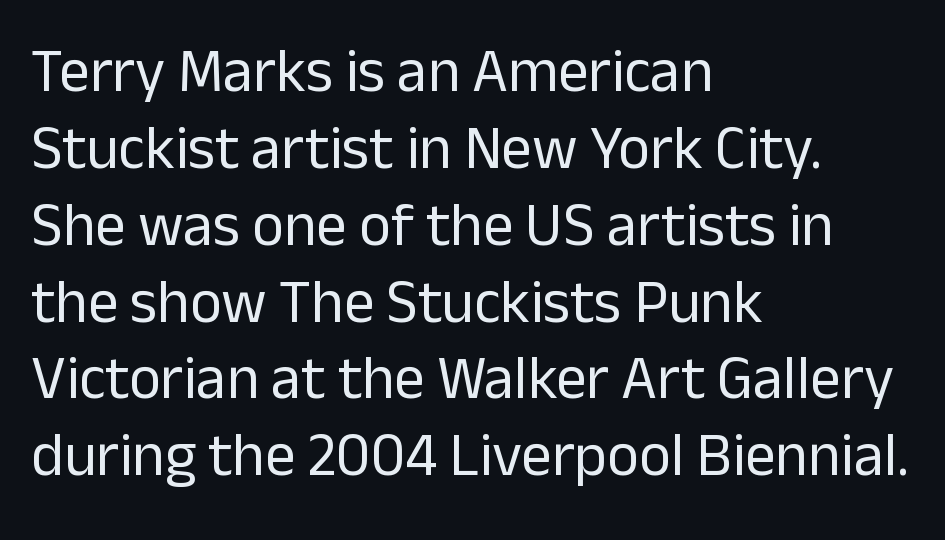
The image shows 61 px regular-weight sans-serif type, upright; set left-aligned, normal line spacing (1.26x), normal letter spacing, not underlined; low stroke contrast and a medium x-height.
